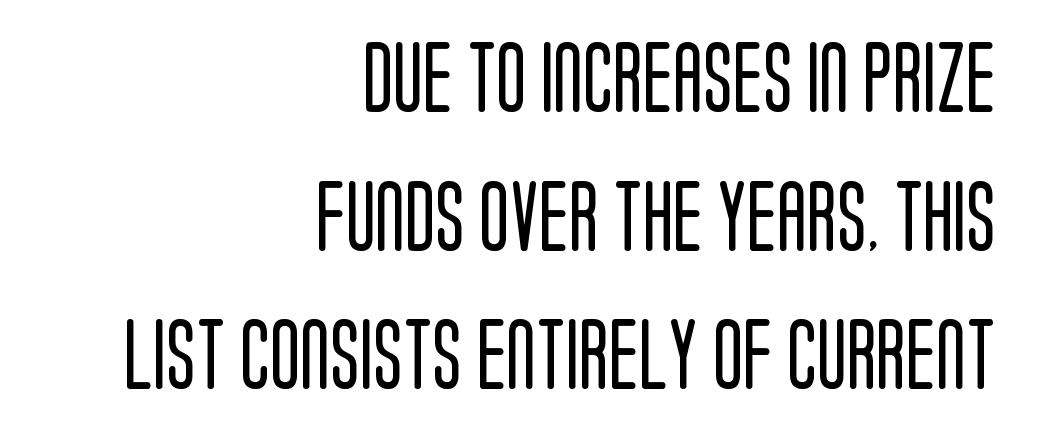
Q: Is the text bold? A: No.
Q: Is the text italic (slanted)? A: No, it is upright.
Q: Is the typeface a serif or a sans-serif typeface? A: Sans-serif.
Q: Is the text underlined? A: No.
Q: How is the paragraph aligned? A: Right-aligned.
Q: Is the spacing between letters normal or unusually wide? A: Normal.
Q: Is the spacing between lines tight, normal or loose? A: Loose.
Q: Width (condensed, normal, or wide)? A: Condensed.
Q: Stroke contrast? A: Low.
Q: x-height? A: Large.
Q: Monospaced? A: No.
